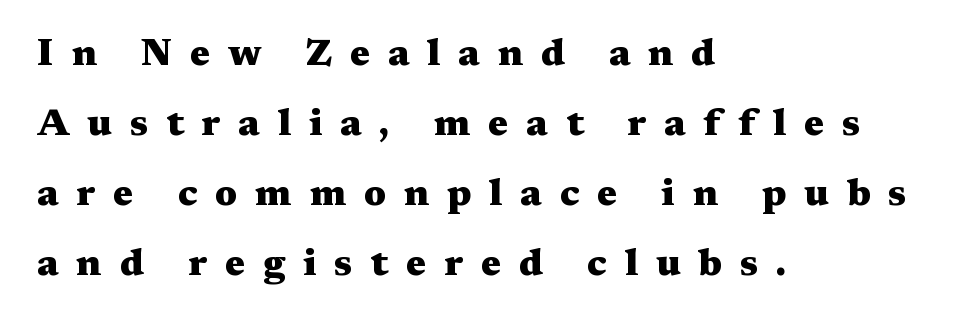
{"serif": "yes", "italic": "no", "bold": "yes", "weight": "heavy", "width": "wide", "stroke_contrast": "medium", "x_height": "medium", "monospaced": "no", "underline": "no", "align": "left", "line_spacing_ratio": 1.84, "letter_spacing": "wide", "letter_spacing_em": 0.47, "glyph_px": 38}
